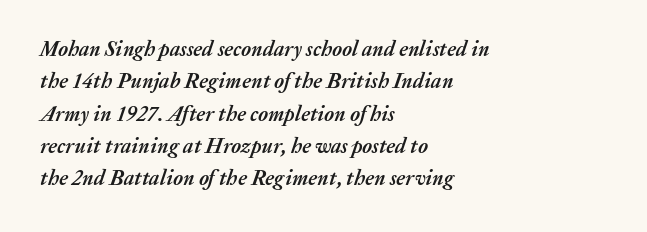
The characters look thick and weighty, a clear bold. Plain, unruled lines of type. The lines in this sample share a left origin and differ only in where they stop. Style check: oblique. These lines sit exactly where default settings would place them. This rendering leaves character spacing at its baseline value.
